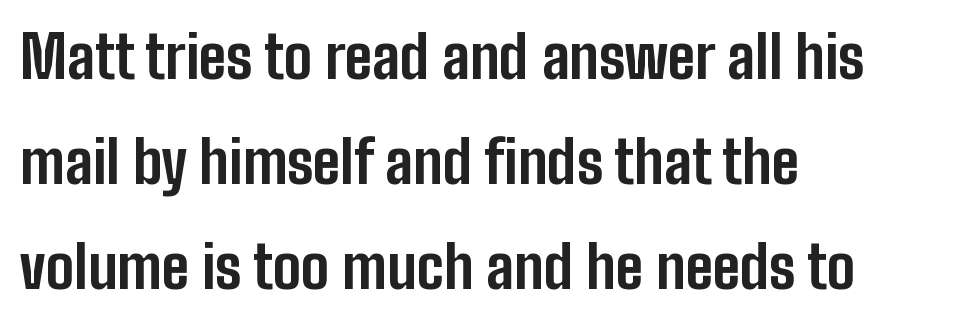
The typography opts for an upright posture over an oblique one. Where is the straight margin? On the left. What weight is shown? A full bold with thick strokes. These lines are rendered in a variable-pitch font.
